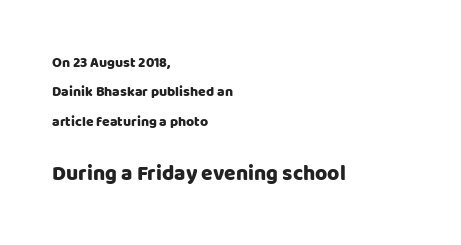
Q: Is the text italic (slanted)? A: No, it is upright.
Q: Is the text underlined? A: No.
Q: How is the paragraph aligned? A: Left-aligned.
Q: Is the spacing between letters normal or unusually wide? A: Normal.
Q: Is the spacing between lines tight, normal or loose? A: Loose.
Q: Which block of text is set in a larger size, the first (top) or the second (bottom)? A: The second (bottom) one.
